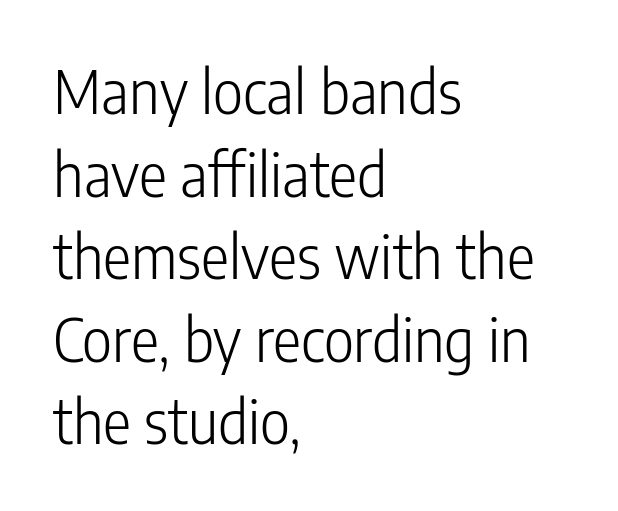
Q: Is the text bold? A: No.
Q: Is the text italic (slanted)? A: No, it is upright.
Q: Is the typeface a serif or a sans-serif typeface? A: Sans-serif.
Q: Is the text underlined? A: No.
Q: How is the paragraph aligned? A: Left-aligned.
Q: Is the spacing between letters normal or unusually wide? A: Normal.
Q: Is the spacing between lines tight, normal or loose? A: Normal.
Q: Width (condensed, normal, or wide)? A: Condensed.
Q: Stroke contrast? A: Low.
Q: x-height? A: Medium.
Q: Monospaced? A: No.
